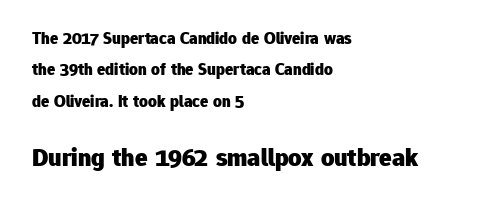
Q: Is the text bold? A: Yes.
Q: Is the text italic (slanted)? A: No, it is upright.
Q: Is the text underlined? A: No.
Q: How is the paragraph aligned? A: Left-aligned.
Q: Is the spacing between letters normal or unusually wide? A: Normal.
Q: Which block of text is set in a larger size, the first (top) or the second (bottom)? A: The second (bottom) one.
